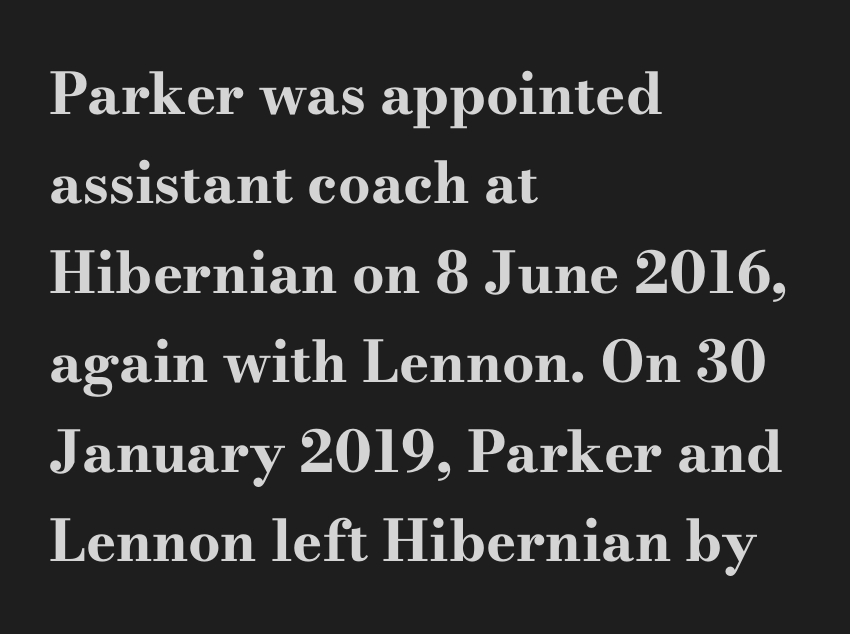
What weight is shown? A full bold with thick strokes. Standard letterfit; no display-style spreading of the glyphs. Character widths vary here, with narrow letters taking less room than wide ones. Every row of glyphs begins at an identical x-position on the left. Check where the strokes stop: tiny serifs finish them off.
